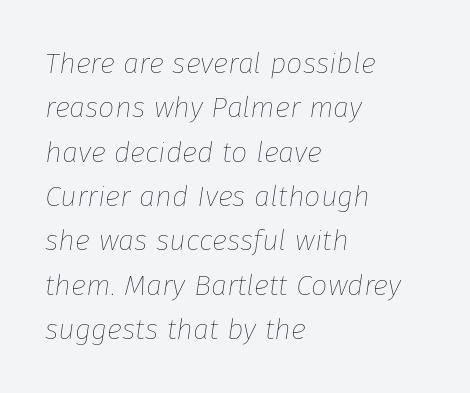
Q: Is the text bold? A: No.
Q: Is the text italic (slanted)? A: Yes, it leans right by about 8 degrees.
Q: Is the text underlined? A: No.
Q: How is the paragraph aligned? A: Left-aligned.
Q: Is the spacing between letters normal or unusually wide? A: Normal.
Q: Is the spacing between lines tight, normal or loose? A: Normal.
Q: Width (condensed, normal, or wide)? A: Normal.
Q: Stroke contrast? A: Low.
Q: x-height? A: Medium.
Q: Monospaced? A: No.
